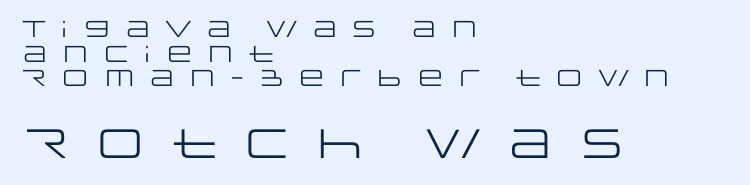
Every character sits straight up, as roman type does. Compared with a centered layout, this one pins lines to the left instead. In terms of letterform style, serifs are entirely absent. Characters follow at a spacing far wider than the type designer built in.
